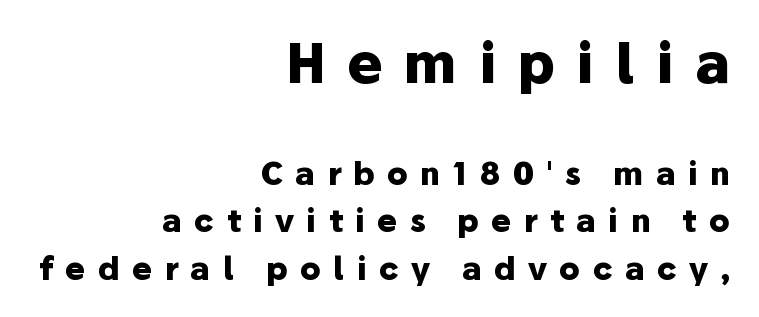
Is this a fixed-width face? No — the glyphs have proportional, varying widths. Underlining? Definitely not there. The lines are quadded right. The space between consecutive lines is moderate.
